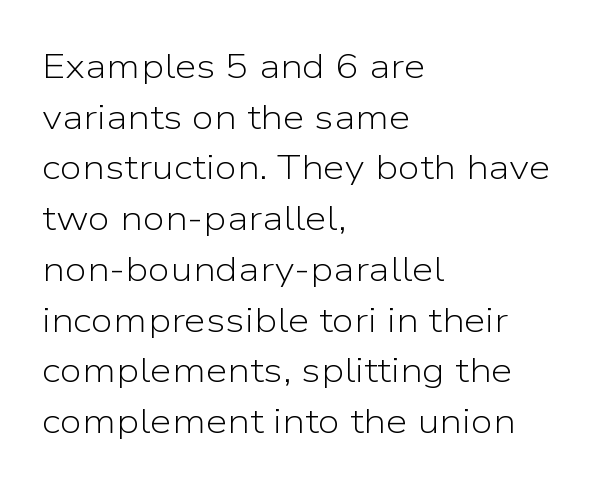
{"serif": "no", "italic": "no", "bold": "no", "weight": "light", "width": "normal", "stroke_contrast": "low", "x_height": "medium", "monospaced": "no", "underline": "no", "align": "left", "line_spacing": "normal", "line_spacing_ratio": 1.45, "letter_spacing": "normal", "letter_spacing_em": 0.0, "glyph_px": 35}
